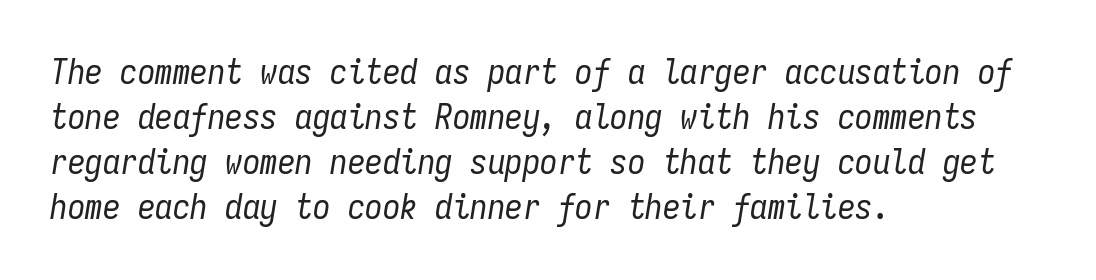
The image shows 35 px regular-weight, condensed type, italic (leaning right), monospaced; set left-aligned, normal line spacing (1.29x), normal letter spacing, not underlined; low stroke contrast and a medium x-height.
